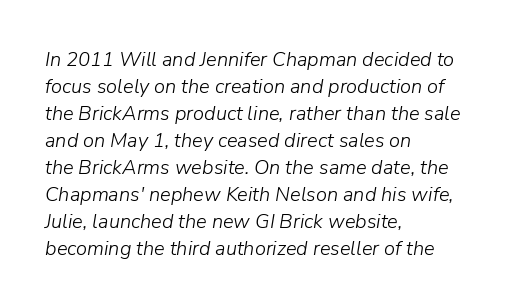
The image shows 20 px text type, italic (leaning right); set left-aligned, normal line spacing (1.35x), normal letter spacing, not underlined.
